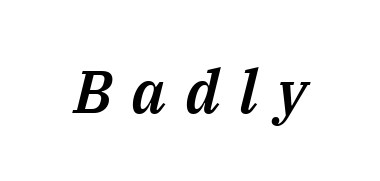
A typesetter would call this proportional, since set widths differ per character. Slant detected: the letters are inclined. Each word looks stretched out because of the extra space between its letters. Unmarked baselines from the first word to the last.
